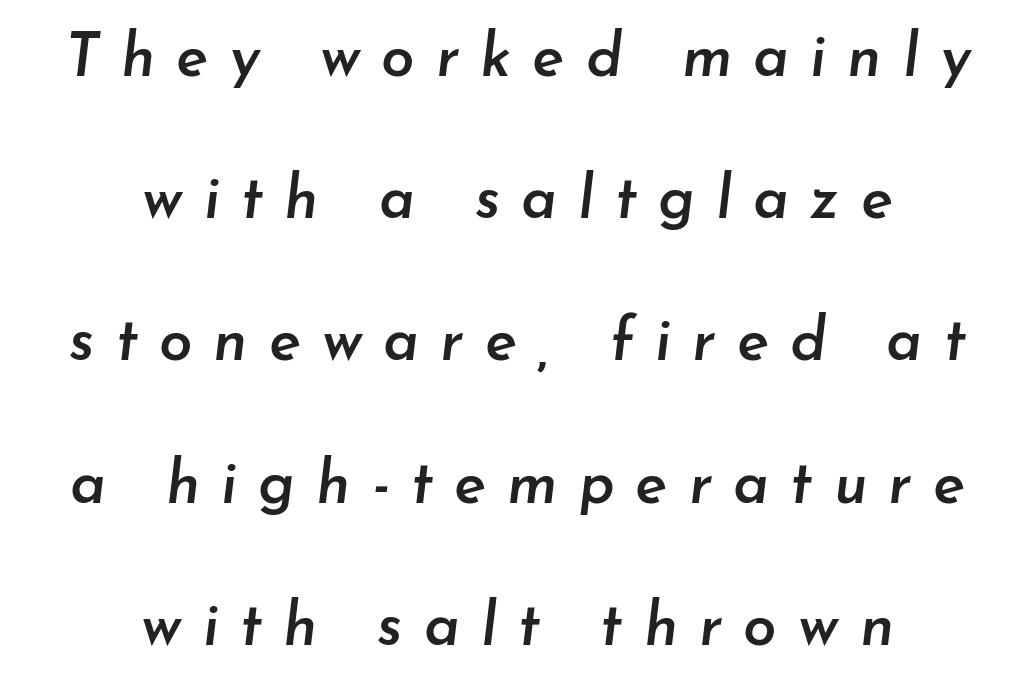
Emphasis-style slanted type is in use. The sample has been set in demibold, a notch under bold. The text block is weighted toward neither margin, spreading evenly from the middle. This block would shrink considerably if given ordinary leading; it's expanded now.
